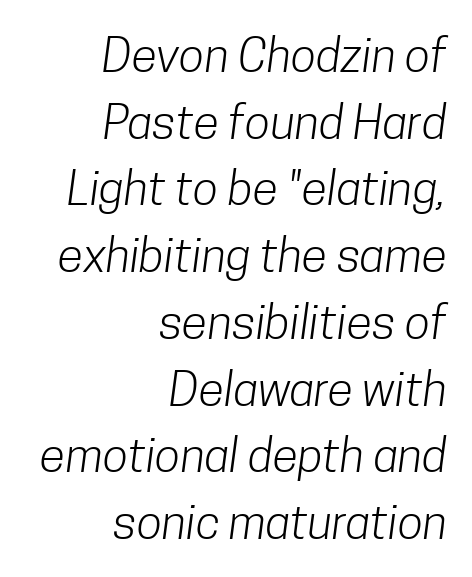
Q: Is the text bold? A: No.
Q: Is the typeface a serif or a sans-serif typeface? A: Sans-serif.
Q: Is the text underlined? A: No.
Q: How is the paragraph aligned? A: Right-aligned.
Q: Is the spacing between letters normal or unusually wide? A: Normal.
Q: Is the spacing between lines tight, normal or loose? A: Normal.
Q: Width (condensed, normal, or wide)? A: Condensed.
Q: Stroke contrast? A: Low.
Q: x-height? A: Medium.
Q: Monospaced? A: No.
